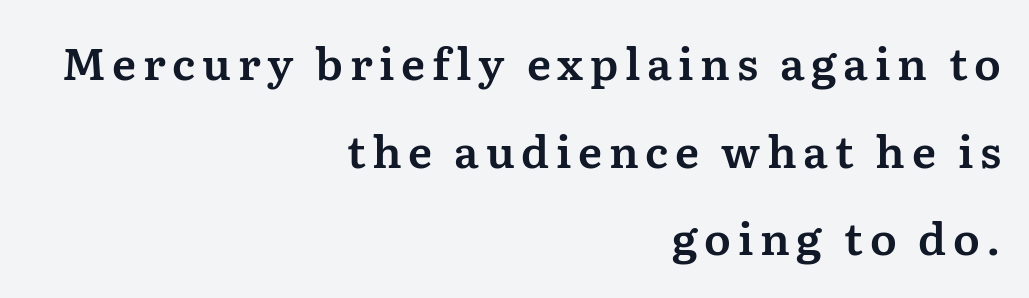
Q: Is the text italic (slanted)? A: No, it is upright.
Q: Is the typeface a serif or a sans-serif typeface? A: Serif.
Q: Is the text underlined? A: No.
Q: How is the paragraph aligned? A: Right-aligned.
Q: Is the spacing between lines tight, normal or loose? A: Loose.
Q: Width (condensed, normal, or wide)? A: Normal.
Q: Stroke contrast? A: Medium.
Q: x-height? A: Medium.
Q: Monospaced? A: No.
